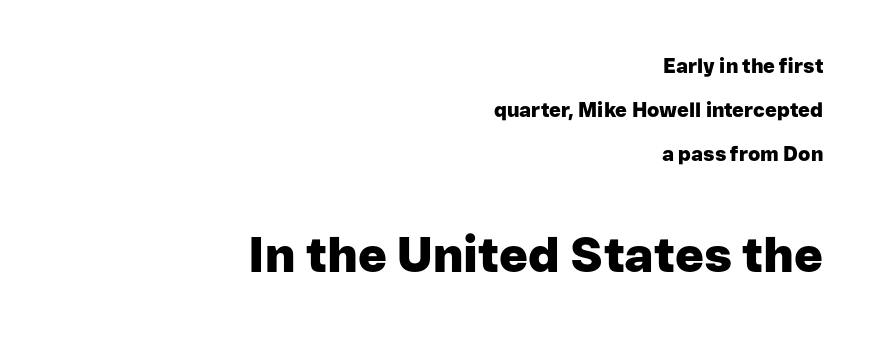
Q: Is the text bold? A: Yes.
Q: Is the text italic (slanted)? A: No, it is upright.
Q: Is the typeface a serif or a sans-serif typeface? A: Sans-serif.
Q: Is the text underlined? A: No.
Q: How is the paragraph aligned? A: Right-aligned.
Q: Is the spacing between letters normal or unusually wide? A: Normal.
Q: Is the spacing between lines tight, normal or loose? A: Loose.
Q: Which block of text is set in a larger size, the first (top) or the second (bottom)? A: The second (bottom) one.
Q: Width (condensed, normal, or wide)? A: Normal.
Q: Stroke contrast? A: Low.
Q: x-height? A: Medium.
Q: Monospaced? A: No.
